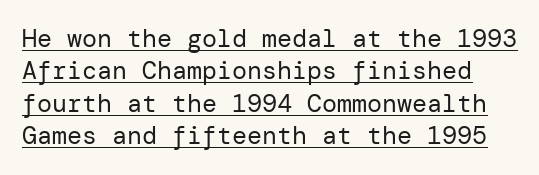
The image shows 25 px text type, upright; set normal line spacing (1.3x), normal letter spacing, underlined.
